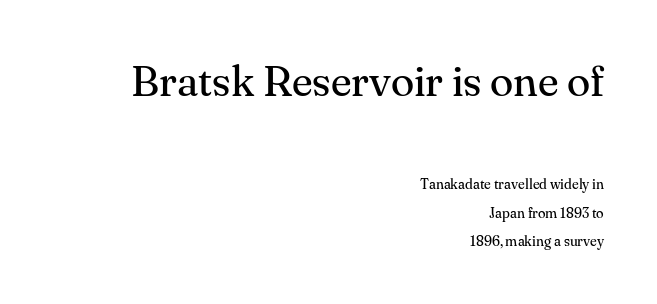
What's the leading like? Stretched, with rows far apart. The compositor pushed each line to the right boundary. Honestly, the letter spacing is just normal — you wouldn't notice it. Check the space under the baseline: it is left empty.
